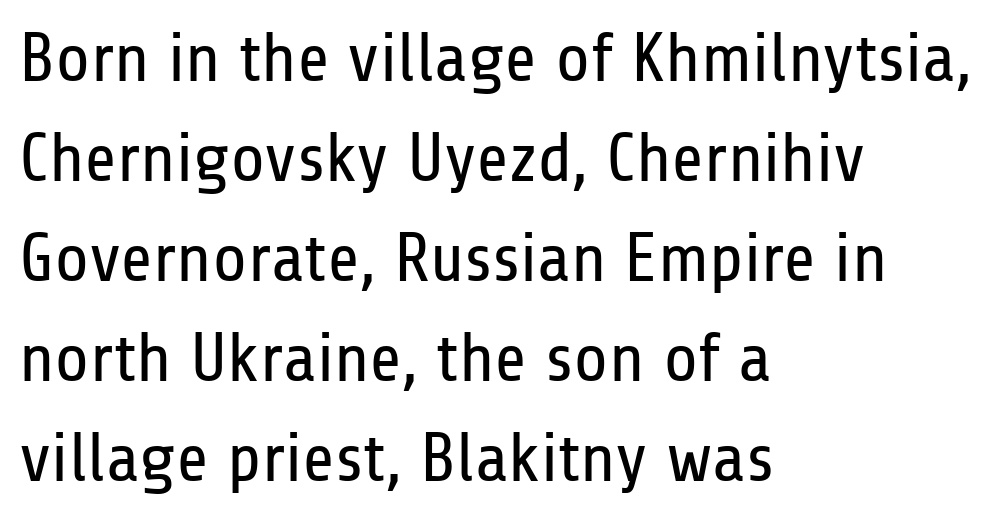
Q: Is the text bold? A: No.
Q: Is the text italic (slanted)? A: No, it is upright.
Q: Is the typeface a serif or a sans-serif typeface? A: Sans-serif.
Q: Is the text underlined? A: No.
Q: How is the paragraph aligned? A: Left-aligned.
Q: Is the spacing between letters normal or unusually wide? A: Normal.
Q: Is the spacing between lines tight, normal or loose? A: Normal.
Q: Width (condensed, normal, or wide)? A: Condensed.
Q: Stroke contrast? A: Low.
Q: x-height? A: Medium.
Q: Monospaced? A: No.
